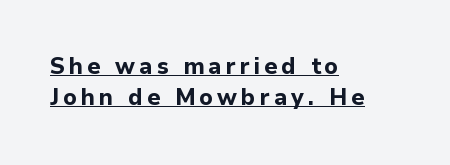
{"italic": "no", "bold": "yes", "underline": "yes", "align": "left", "line_spacing": "normal", "line_spacing_ratio": 1.36, "glyph_px": 23}
